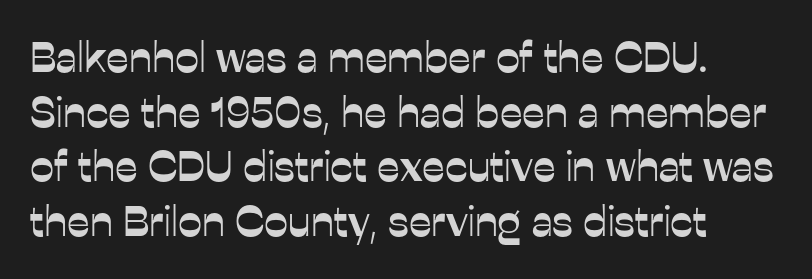
The image shows 43 px sans-serif type, upright; set left-aligned, normal line spacing (1.27x), normal letter spacing, not underlined; low stroke contrast and a medium x-height.
